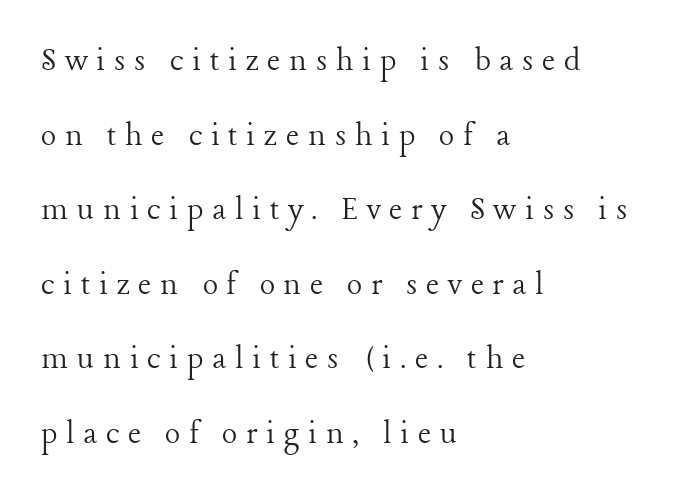
The lines in this sample share a left origin and differ only in where they stop. Proportional: the letters do not fall into vertical columns. A typesetter would call this heavily tracked-out type. Summary of vertical rhythm: relaxed, with wide interline spacing. Is the stroke heavy? The answer is a plain regular-or-lighter.
